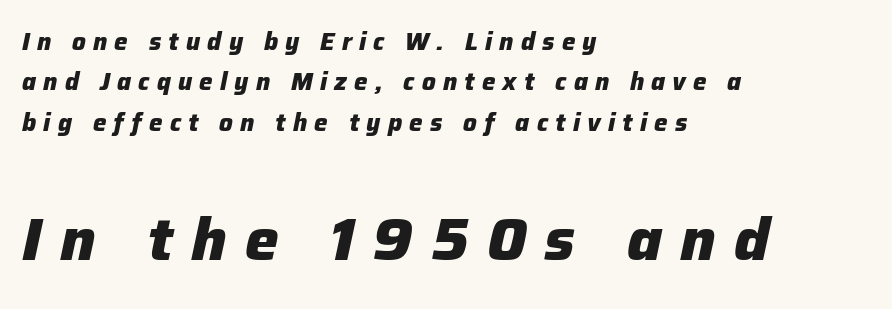
{"italic": "yes", "lean": "right", "slant_degrees": 12, "bold": "yes", "weight": "heavy", "width": "normal", "stroke_contrast": "low", "x_height": "medium", "monospaced": "no", "underline": "no", "align": "left", "line_spacing": "normal", "line_spacing_ratio": 1.68, "letter_spacing": "wide", "letter_spacing_em": 0.3, "larger_block": "second", "size_ratio": 2.5, "glyph_px": 60}
